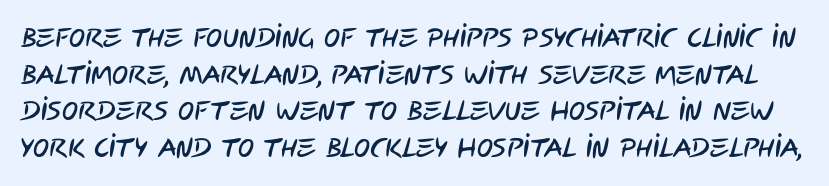
The image shows 27 px text type; set normal line spacing (1.36x), normal letter spacing, not underlined.
